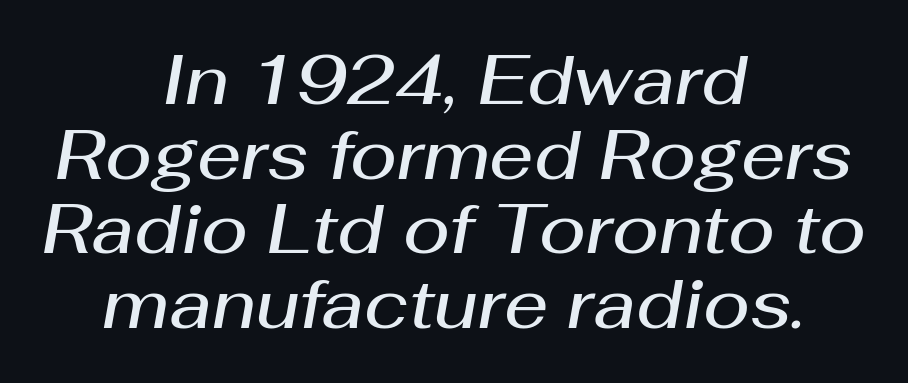
The strokes are fattened partway — semibold, not bold. This sample uses plain, unmodified letter spacing. Every row of glyphs is offset so its center matches the block's center. Closely set lines give the paragraph a compact silhouette. The letters are slanted; this is an italic face. Quick note: underline off.
